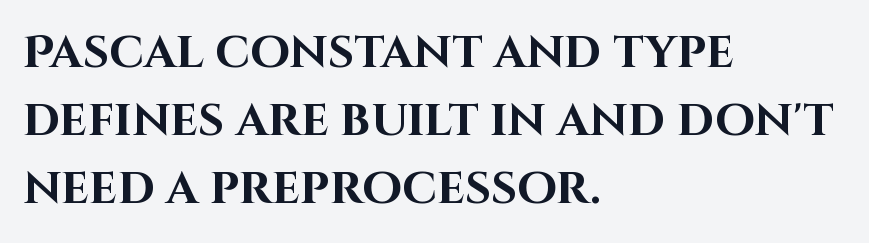
Q: Is the text bold? A: Yes.
Q: Is the text italic (slanted)? A: No, it is upright.
Q: Is the typeface a serif or a sans-serif typeface? A: Sans-serif.
Q: Is the text underlined? A: No.
Q: How is the paragraph aligned? A: Left-aligned.
Q: Is the spacing between letters normal or unusually wide? A: Normal.
Q: Is the spacing between lines tight, normal or loose? A: Normal.
Q: Width (condensed, normal, or wide)? A: Normal.
Q: Stroke contrast? A: High.
Q: x-height? A: Large.
Q: Monospaced? A: No.
